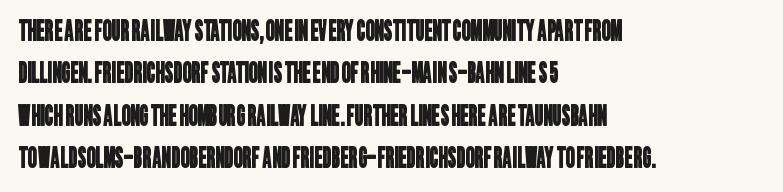
{"serif": "no", "width": "condensed", "stroke_contrast": "low", "x_height": "large", "monospaced": "no", "underline": "no", "align": "left", "line_spacing": "normal", "line_spacing_ratio": 1.51, "letter_spacing": "normal", "letter_spacing_em": 0.0, "glyph_px": 28}
